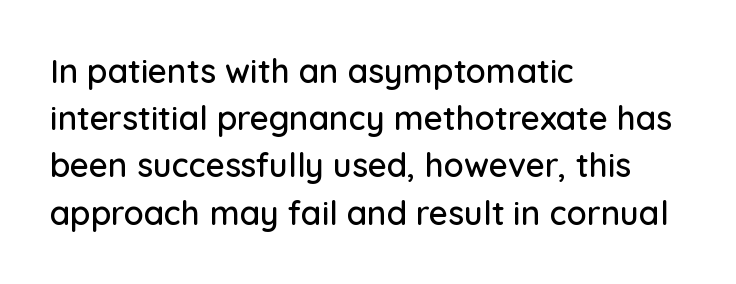
{"serif": "no", "italic": "no", "width": "normal", "stroke_contrast": "low", "x_height": "medium", "monospaced": "no", "underline": "no", "align": "left", "line_spacing": "normal", "line_spacing_ratio": 1.43, "letter_spacing": "normal", "letter_spacing_em": 0.0, "glyph_px": 33}
